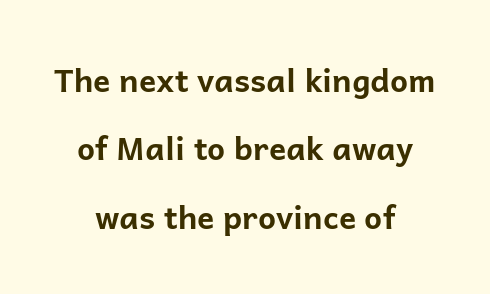
The image shows 32 px bold sans-serif type, upright; set centered, loose line spacing (2.14x), normal letter spacing, not underlined; low stroke contrast and a medium x-height.
